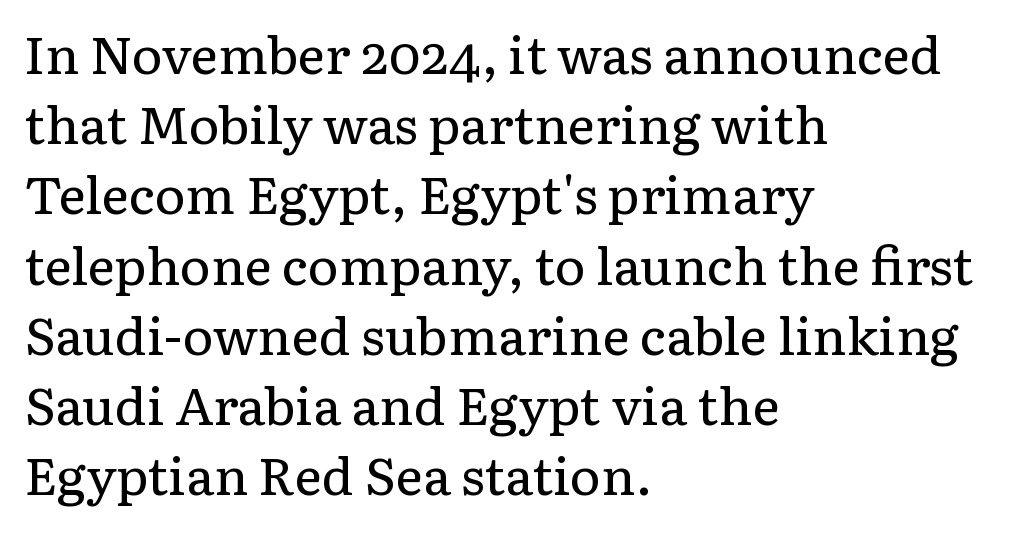
The image shows 52 px regular-weight serif type, upright; set left-aligned, normal line spacing (1.35x), normal letter spacing, not underlined; low stroke contrast and a medium x-height.
